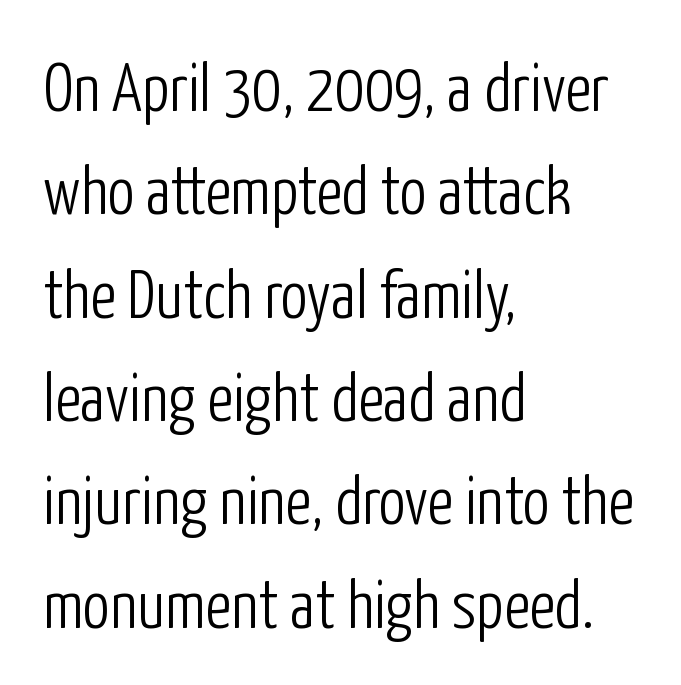
These lines are composed in type without serifs. Italic? Not at all — the glyphs are vertical. The vertical gap from one line to the next is medium. Is the type heavy? It reads as light-to-regular instead. A student would call this left alignment; a typographer would say flush left, rag right.
